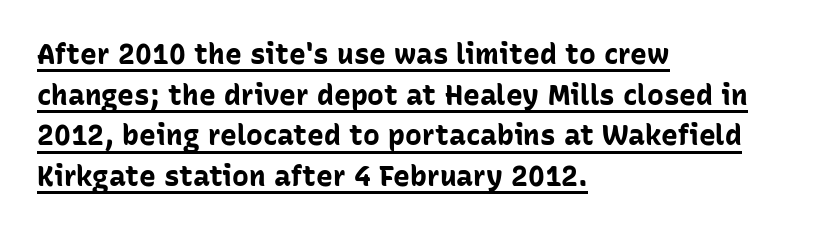
{"serif": "no", "italic": "no", "bold": "yes", "weight": "bold", "width": "normal", "stroke_contrast": "low", "x_height": "medium", "monospaced": "no", "underline": "yes", "align": "left", "line_spacing": "normal", "line_spacing_ratio": 1.45, "letter_spacing": "normal", "letter_spacing_em": 0.0, "glyph_px": 28}
